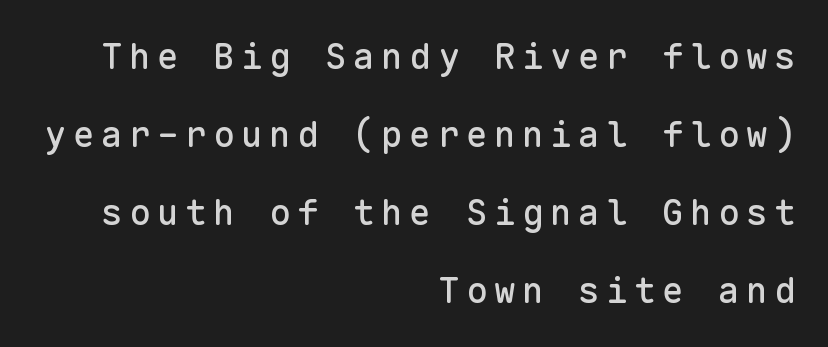
{"serif": "no", "italic": "no", "width": "normal", "stroke_contrast": "low", "x_height": "medium", "monospaced": "yes", "underline": "no", "align": "right", "line_spacing": "loose", "line_spacing_ratio": 2.17, "glyph_px": 36}
